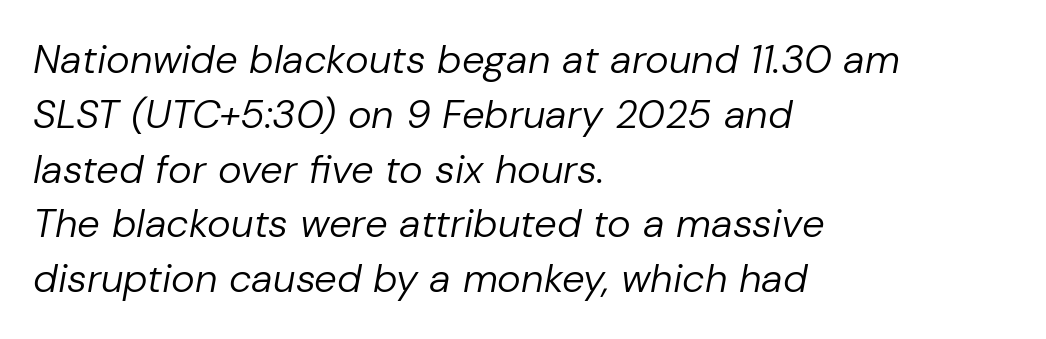
The image shows 40 px regular-weight type, italic (leaning right); set left-aligned, normal line spacing (1.37x), normal letter spacing, not underlined; low stroke contrast and a medium x-height.
